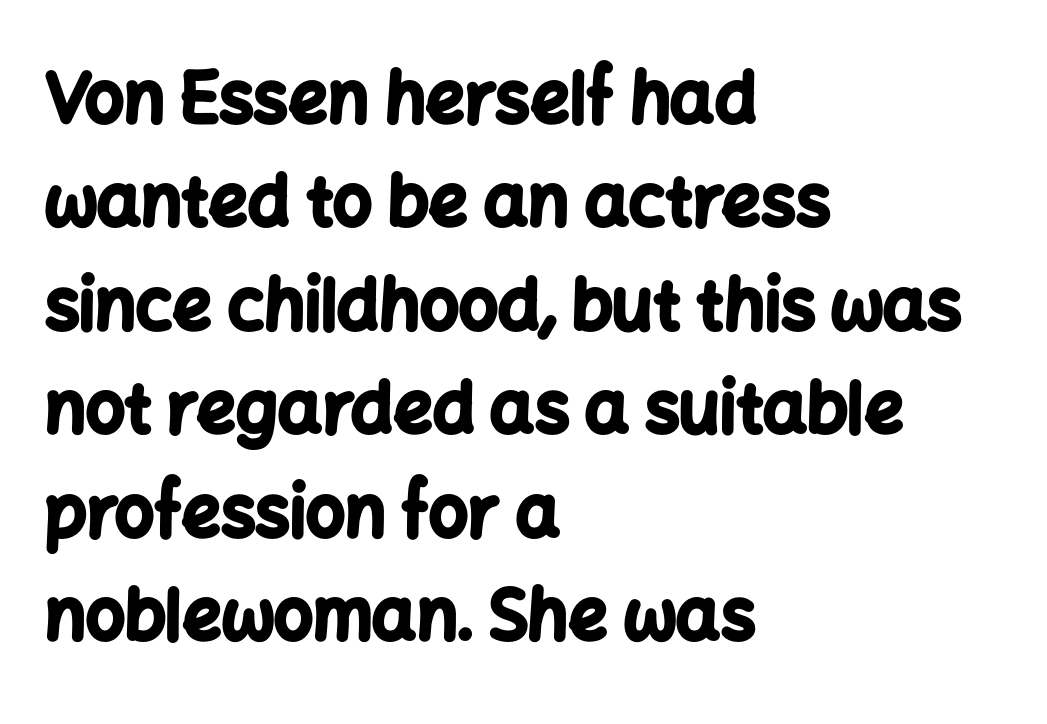
The image shows 69 px bold sans-serif type, upright; set left-aligned, normal line spacing (1.5x), normal letter spacing, not underlined; low stroke contrast and a medium x-height.
